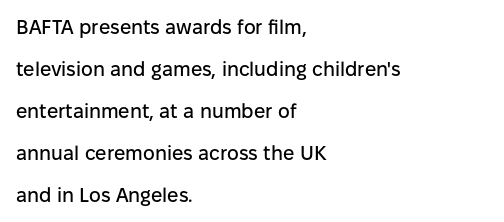
The image shows 20 px text type, upright; set left-aligned, loose line spacing (2.1x), normal letter spacing, not underlined.
